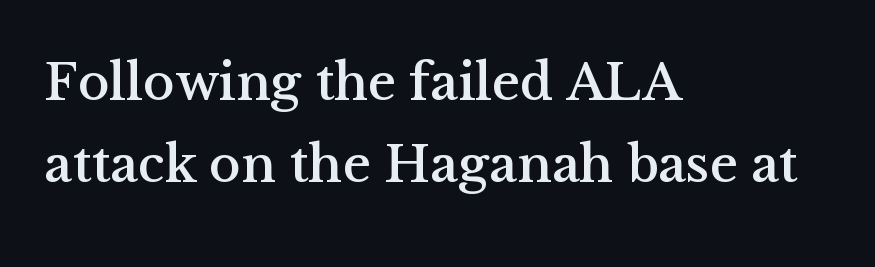
The horizontal fit of the characters is conventional and even. Glance below the letters and you will spot only blank space. Think of a printed novel: that variable character pitch is what you see here. Tall strokes in this sample are plumb rather than angled.
